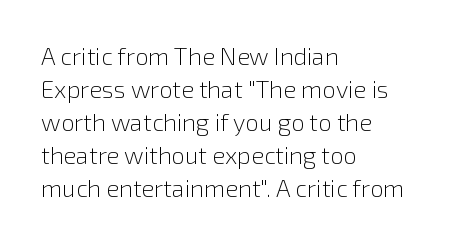
The image shows 24 px text type, upright; set left-aligned, normal line spacing (1.38x), normal letter spacing, not underlined.
